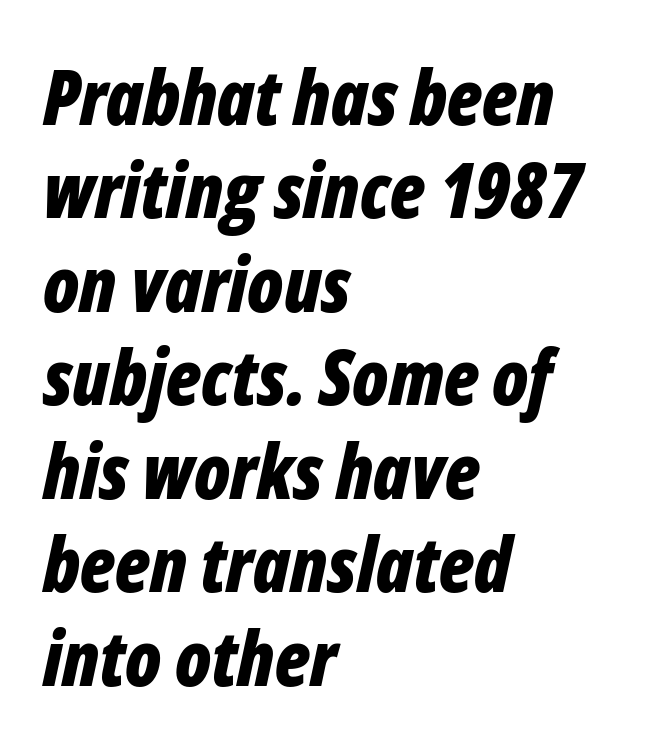
The image shows 76 px bold, condensed type, italic (leaning right); set left-aligned, line spacing 1.23x, normal letter spacing, not underlined; low stroke contrast and a medium x-height.
